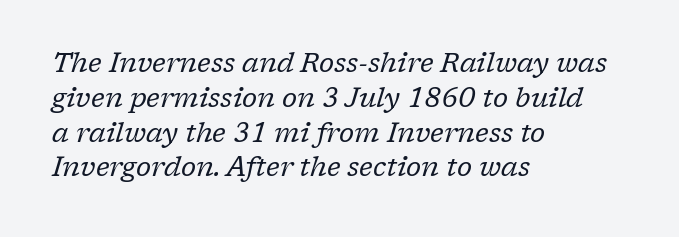
The image shows 27 px text type, italic (leaning right); set left-aligned, normal line spacing (1.29x), normal letter spacing, not underlined.
